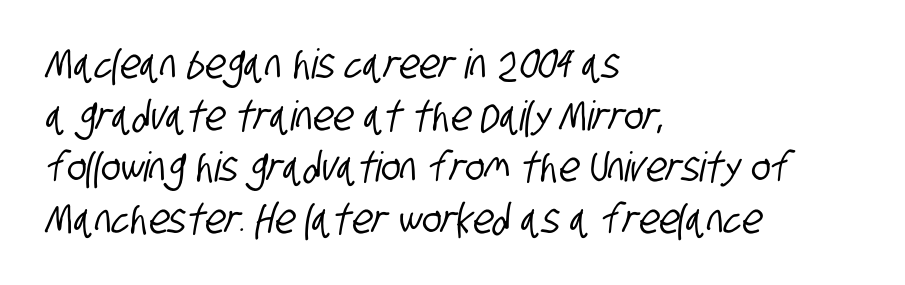
Q: Is the typeface a serif or a sans-serif typeface? A: Sans-serif.
Q: Is the text underlined? A: No.
Q: How is the paragraph aligned? A: Left-aligned.
Q: Is the spacing between letters normal or unusually wide? A: Normal.
Q: Is the spacing between lines tight, normal or loose? A: Normal.
Q: Width (condensed, normal, or wide)? A: Condensed.
Q: Stroke contrast? A: Low.
Q: x-height? A: Large.
Q: Monospaced? A: No.
